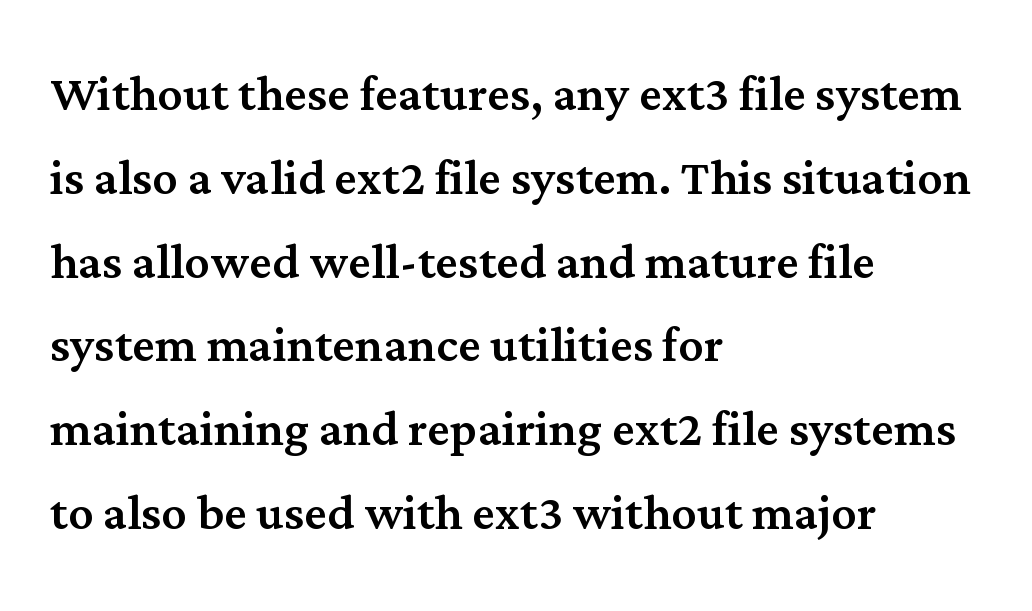
Underlining? Definitely not there. You could not count columns in this text — the font is proportionally spaced. Here the glyphs are tracked normally, forming tight word shapes. Every row of glyphs begins at an identical x-position on the left. No italicization has been applied; the sample stays upright.
